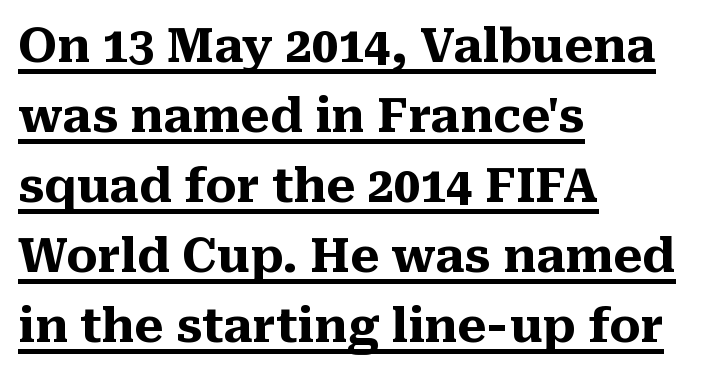
{"serif": "yes", "italic": "no", "bold": "yes", "weight": "heavy", "width": "normal", "stroke_contrast": "medium", "x_height": "medium", "monospaced": "no", "underline": "yes", "align": "left", "line_spacing": "normal", "line_spacing_ratio": 1.49, "letter_spacing": "normal", "letter_spacing_em": 0.0, "glyph_px": 47}
